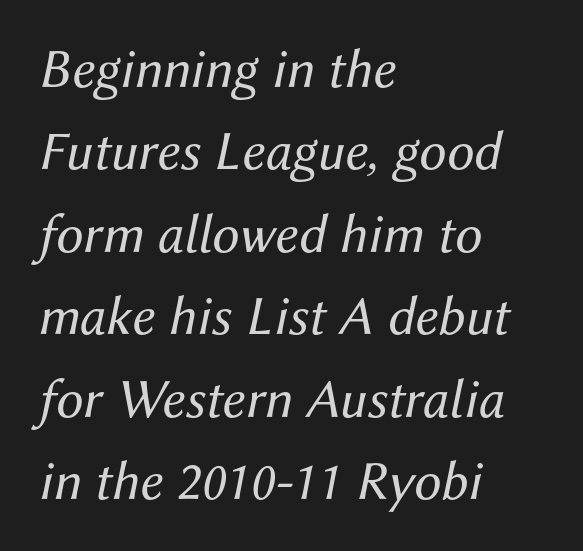
Q: Is the text bold? A: No.
Q: Is the text italic (slanted)? A: Yes, it leans right by about 12 degrees.
Q: Is the text underlined? A: No.
Q: How is the paragraph aligned? A: Left-aligned.
Q: Is the spacing between letters normal or unusually wide? A: Normal.
Q: Is the spacing between lines tight, normal or loose? A: Normal.
Q: Width (condensed, normal, or wide)? A: Normal.
Q: Stroke contrast? A: Medium.
Q: x-height? A: Medium.
Q: Monospaced? A: No.
